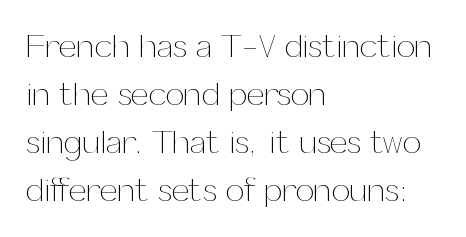
{"italic": "no", "bold": "no", "weight": "thin", "width": "normal", "stroke_contrast": "medium", "x_height": "medium", "monospaced": "no", "underline": "no", "align": "left", "line_spacing": "normal", "line_spacing_ratio": 1.45, "letter_spacing": "normal", "letter_spacing_em": 0.0, "glyph_px": 33}
